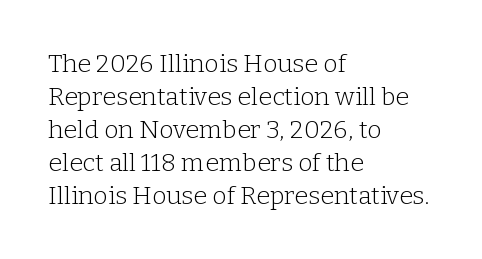
Q: Is the text bold? A: No.
Q: Is the text italic (slanted)? A: No, it is upright.
Q: Is the text underlined? A: No.
Q: How is the paragraph aligned? A: Left-aligned.
Q: Is the spacing between letters normal or unusually wide? A: Normal.
Q: Is the spacing between lines tight, normal or loose? A: Normal.
